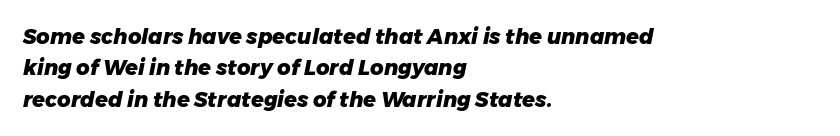
The image shows 21 px bold type, italic (leaning right); set left-aligned, normal line spacing (1.49x), normal letter spacing, not underlined.
